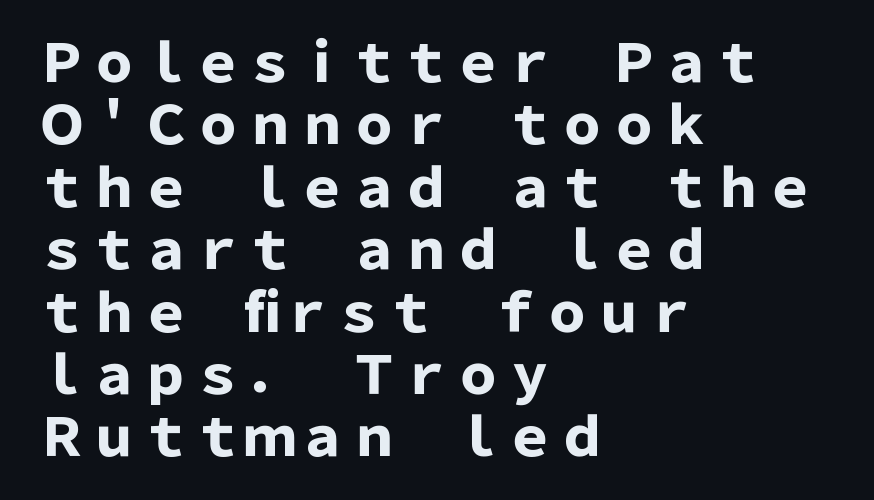
Q: Is the text bold? A: Yes.
Q: Is the text italic (slanted)? A: No, it is upright.
Q: Is the typeface a serif or a sans-serif typeface? A: Sans-serif.
Q: Is the text underlined? A: No.
Q: How is the paragraph aligned? A: Left-aligned.
Q: Is the spacing between letters normal or unusually wide? A: Normal.
Q: Width (condensed, normal, or wide)? A: Normal.
Q: Stroke contrast? A: Low.
Q: x-height? A: Medium.
Q: Monospaced? A: No.
